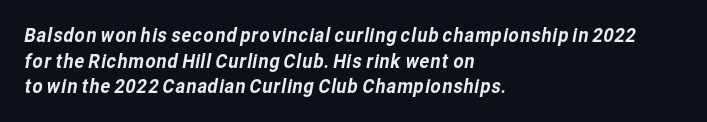
One-word summary of the alignment: left. Only glyphs here, with clear space below each row. What's the leading like? Ordinary, nothing unusual. The horizontal fit of the characters is conventional and even.
